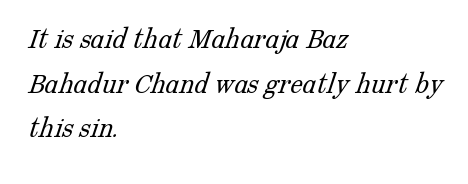
Q: Is the text bold? A: No.
Q: Is the typeface a serif or a sans-serif typeface? A: Serif.
Q: Is the text underlined? A: No.
Q: How is the paragraph aligned? A: Left-aligned.
Q: Is the spacing between letters normal or unusually wide? A: Normal.
Q: Is the spacing between lines tight, normal or loose? A: Normal.
Q: Width (condensed, normal, or wide)? A: Normal.
Q: Stroke contrast? A: Low.
Q: x-height? A: Medium.
Q: Monospaced? A: No.
